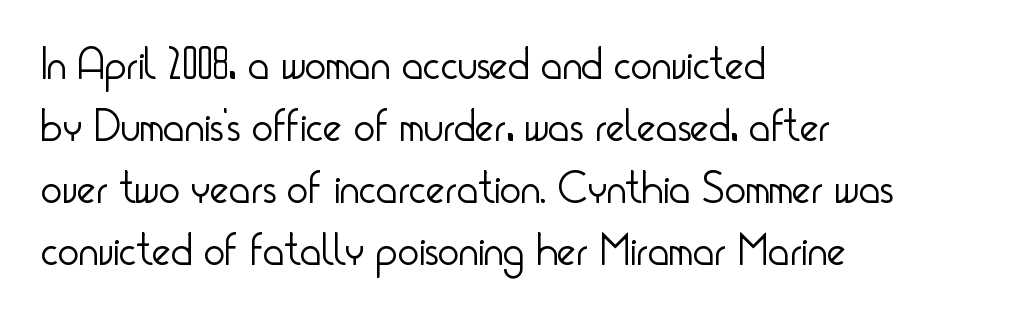
Does the type have serifs? No, each stem ends abruptly. The letters advance in unequal steps, a hallmark of proportional type. Letters have the restrained weight of plain body copy at most. Vertical strokes here are truly vertical.
